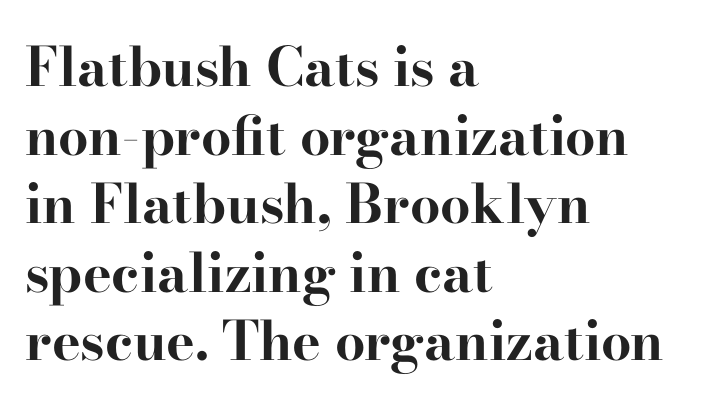
The image shows 54 px bold, wide serif type, upright; set left-aligned, normal line spacing (1.27x), normal letter spacing, not underlined; high stroke contrast and a small x-height.
